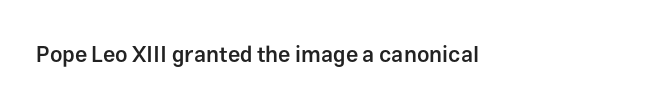
Q: Is the text bold? A: Semi-bold.
Q: Is the text italic (slanted)? A: No, it is upright.
Q: Is the text underlined? A: No.
Q: Is the spacing between letters normal or unusually wide? A: Normal.
